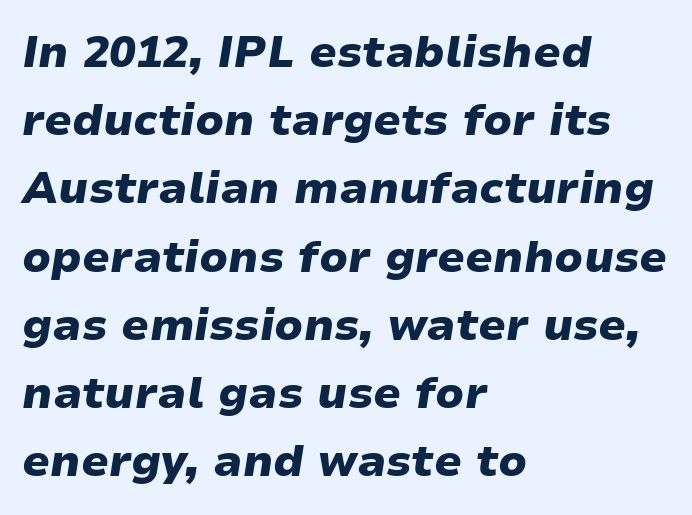
The image shows 44 px heavy, wide type, italic (leaning right); set left-aligned, normal line spacing (1.55x), normal letter spacing, not underlined; low stroke contrast and a medium x-height.
